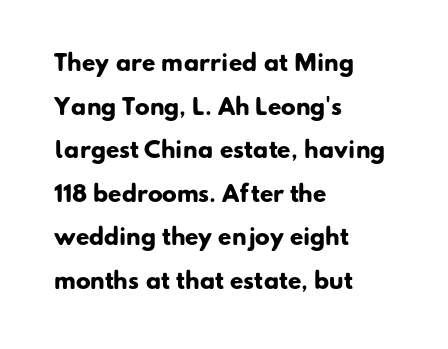
Q: Is the text bold? A: Yes.
Q: Is the text underlined? A: No.
Q: How is the paragraph aligned? A: Left-aligned.
Q: Is the spacing between letters normal or unusually wide? A: Normal.
Q: Is the spacing between lines tight, normal or loose? A: Loose.
